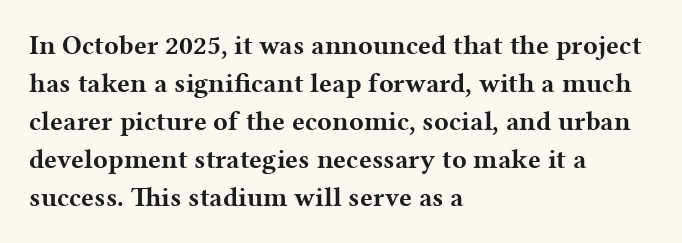
Nothing unusual about the tracking: characters are spaced as the font intends. Glance below the letters and you will spot only blank space. Designer's note — italics off, roman on. Alignment: flush left.
